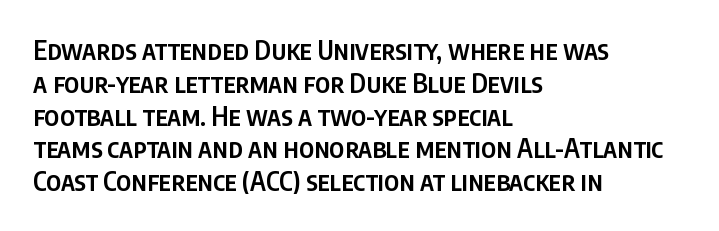
{"italic": "no", "bold": "semi", "underline": "no", "align": "left", "line_spacing": "normal", "line_spacing_ratio": 1.26, "letter_spacing": "normal", "letter_spacing_em": 0.0, "glyph_px": 26}
